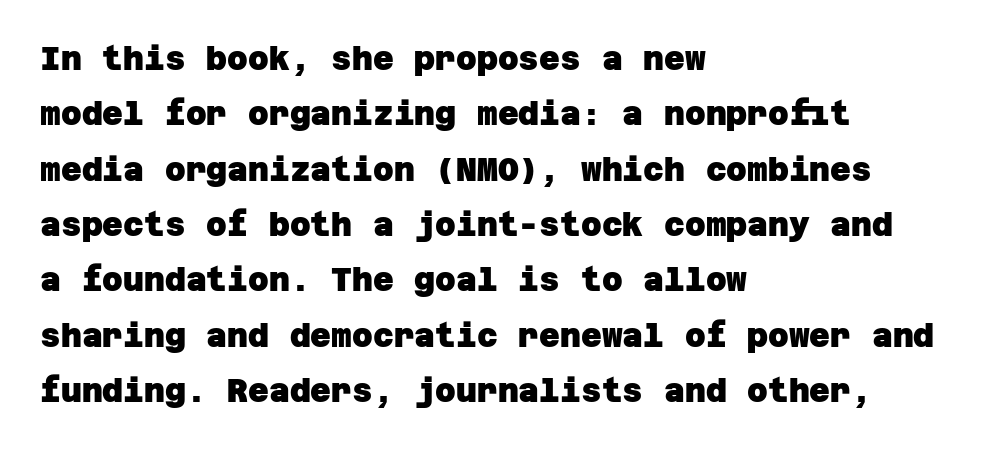
These lines stack with their left ends in a neat column. This rendering employs a face without finishing strokes, i.e., a sans-serif. This is heavy type, rendered in bold. This sample uses plain, unmodified letter spacing. Glance below the letters and you will spot only blank space.
